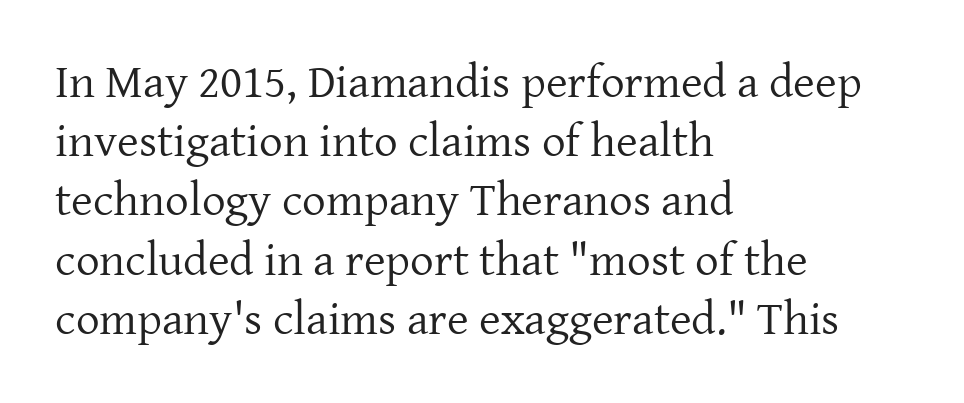
Q: Is the text bold? A: No.
Q: Is the text italic (slanted)? A: No, it is upright.
Q: Is the typeface a serif or a sans-serif typeface? A: Serif.
Q: Is the text underlined? A: No.
Q: How is the paragraph aligned? A: Left-aligned.
Q: Is the spacing between letters normal or unusually wide? A: Normal.
Q: Is the spacing between lines tight, normal or loose? A: Normal.
Q: Width (condensed, normal, or wide)? A: Normal.
Q: Stroke contrast? A: Low.
Q: x-height? A: Medium.
Q: Monospaced? A: No.
